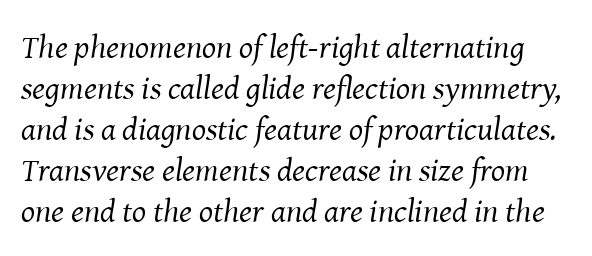
Tall strokes in this sample are angled rather than plumb. Lines of text with bare space underneath. Tracking value appears to be zero — textbook default spacing. Counters stay open thanks to moderate or lighter strokes. Small tapered or slab feet sit at the stroke ends, so this counts as serif.
